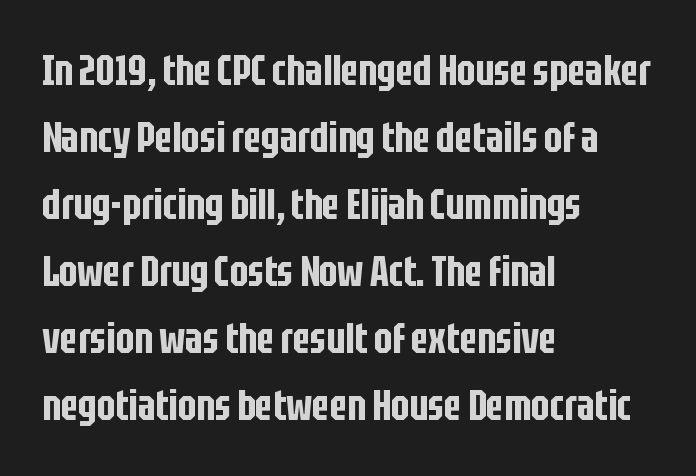
{"serif": "no", "italic": "no", "width": "condensed", "stroke_contrast": "low", "x_height": "large", "monospaced": "no", "underline": "no", "align": "left", "line_spacing": "normal", "line_spacing_ratio": 1.56, "letter_spacing": "normal", "letter_spacing_em": 0.0, "glyph_px": 43}
